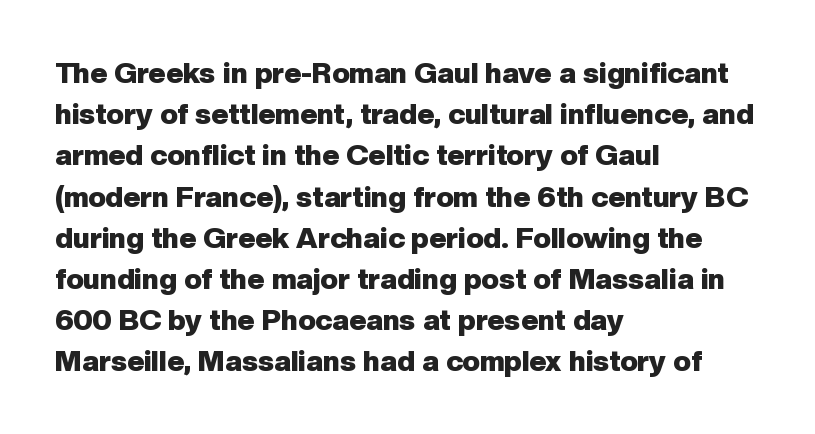
{"serif": "no", "italic": "no", "bold": "yes", "weight": "heavy", "width": "normal", "stroke_contrast": "low", "x_height": "medium", "monospaced": "no", "underline": "no", "align": "left", "line_spacing": "normal", "line_spacing_ratio": 1.42, "letter_spacing": "normal", "letter_spacing_em": 0.0, "glyph_px": 29}
